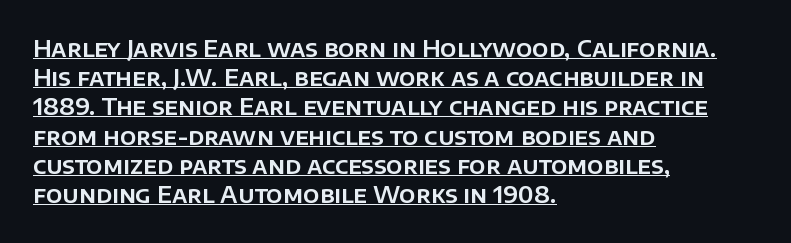
The image shows 23 px text type, upright; set left-aligned, normal line spacing (1.27x), normal letter spacing, underlined.
